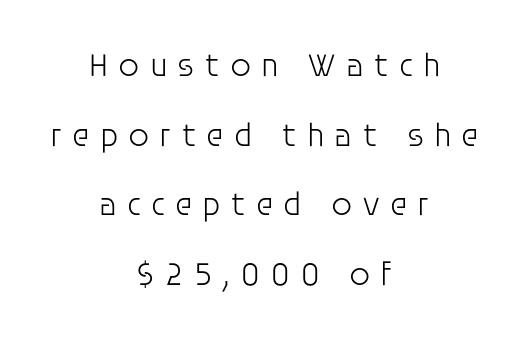
Style check: upright. The rendering inserts visible extra space after every character. This sample has the flowing, uneven cadence of proportional lettering. The text block is weighted toward neither margin, spreading evenly from the middle.
